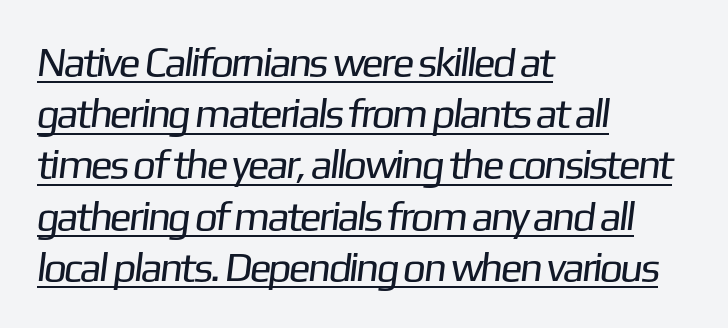
The image shows 41 px regular-weight sans-serif type; set left-aligned, normal line spacing (1.25x), normal letter spacing, underlined; low stroke contrast and a medium x-height.
